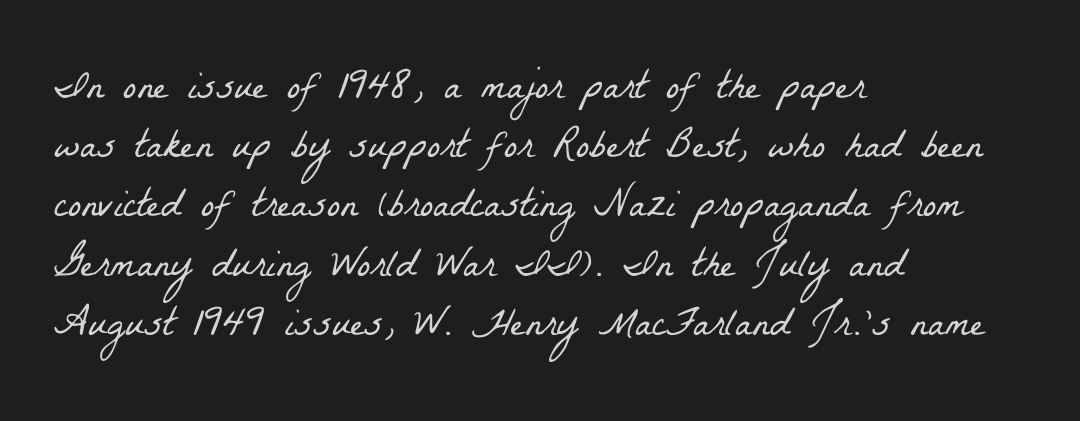
The image shows 40 px light, condensed serif type; set left-aligned, normal line spacing (1.48x), normal letter spacing, not underlined; low stroke contrast and a medium x-height.
